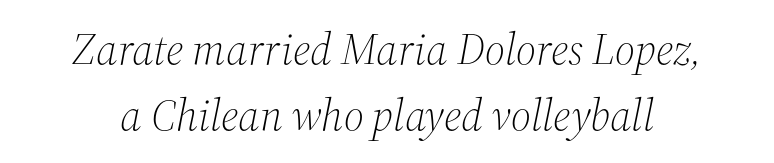
{"serif": "yes", "italic": "yes", "lean": "right", "slant_degrees": 12, "bold": "no", "weight": "light", "width": "normal", "stroke_contrast": "medium", "x_height": "medium", "monospaced": "no", "underline": "no", "line_spacing": "normal", "line_spacing_ratio": 1.5, "letter_spacing": "normal", "letter_spacing_em": 0.0, "glyph_px": 44}
